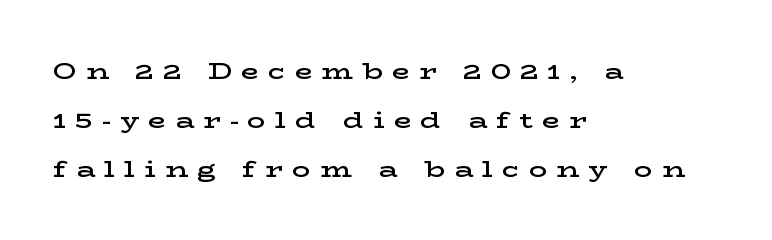
The image shows 23 px text type, upright; set left-aligned, loose line spacing (2.13x), unusually wide letter spacing (+0.4 em), not underlined.
